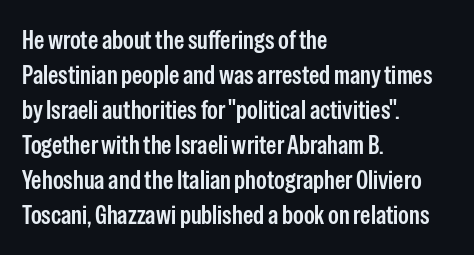
{"italic": "no", "underline": "no", "align": "left", "line_spacing": "normal", "line_spacing_ratio": 1.35, "letter_spacing": "normal", "letter_spacing_em": 0.0, "glyph_px": 26}
